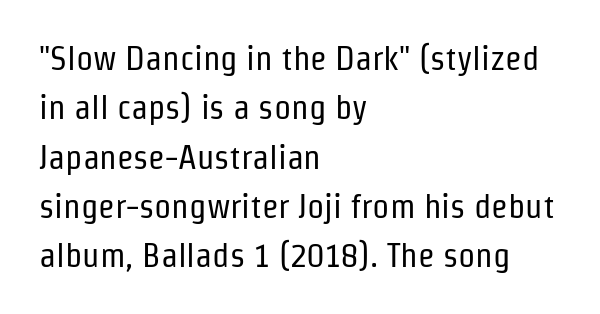
{"serif": "no", "italic": "no", "bold": "no", "weight": "regular", "width": "condensed", "stroke_contrast": "low", "x_height": "medium", "monospaced": "no", "underline": "no", "align": "left", "line_spacing": "normal", "line_spacing_ratio": 1.45, "letter_spacing": "normal", "letter_spacing_em": 0.0, "glyph_px": 34}
